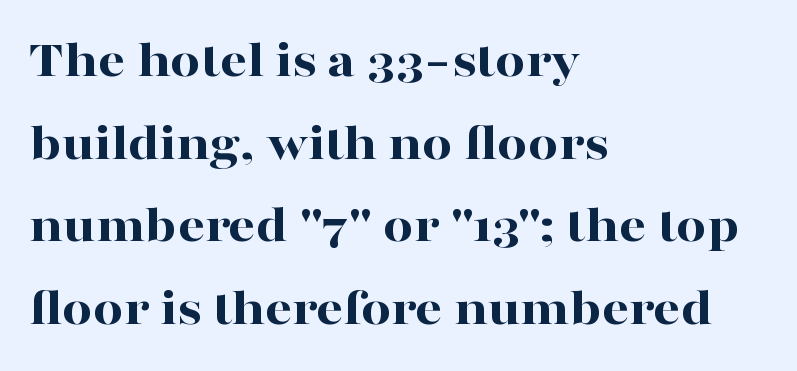
The image shows 53 px bold, wide serif type, upright; set left-aligned, normal line spacing (1.56x), normal letter spacing, not underlined; high stroke contrast and a medium x-height.
